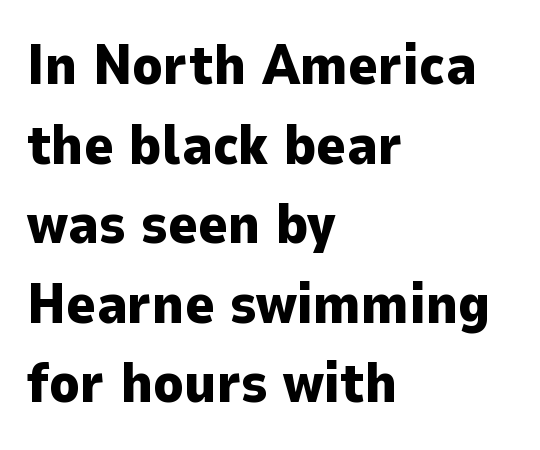
Q: Is the text bold? A: Yes.
Q: Is the text italic (slanted)? A: No, it is upright.
Q: Is the typeface a serif or a sans-serif typeface? A: Sans-serif.
Q: Is the text underlined? A: No.
Q: How is the paragraph aligned? A: Left-aligned.
Q: Is the spacing between letters normal or unusually wide? A: Normal.
Q: Is the spacing between lines tight, normal or loose? A: Normal.
Q: Width (condensed, normal, or wide)? A: Normal.
Q: Stroke contrast? A: Low.
Q: x-height? A: Medium.
Q: Monospaced? A: No.
